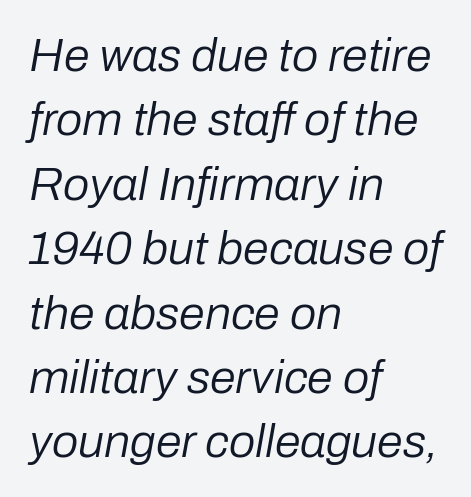
Designer's note — italics engaged. Stems here are at most as thick as an everyday book face. Nothing unusual about the tracking: characters are spaced as the font intends. Visually the block forms a straight wall on the left and a jagged coastline on the right. Anything drawn beneath the words? Only blank space. Students, observe: this is what conventionally led text looks like.
